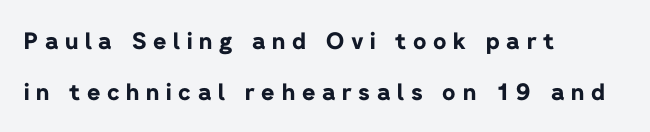
In CSS terms this would be text-align: left. No italicization has been applied; the sample stays upright. As a designer I'd log this as weight 700, bold. Short note: letters widely spaced. Loosely led — the rows are spread out.
